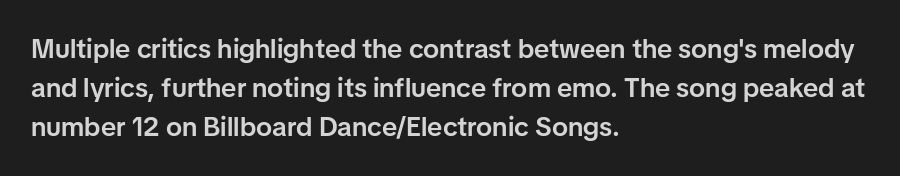
Q: Is the text bold? A: Semi-bold.
Q: Is the text italic (slanted)? A: No, it is upright.
Q: Is the text underlined? A: No.
Q: How is the paragraph aligned? A: Left-aligned.
Q: Is the spacing between letters normal or unusually wide? A: Normal.
Q: Is the spacing between lines tight, normal or loose? A: Normal.
